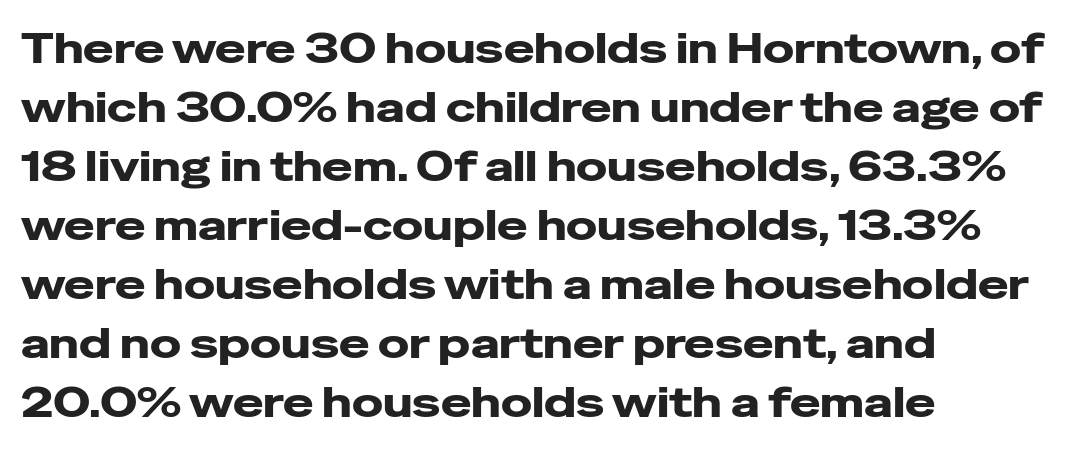
Type style note: lacks serifs. The line-height multiplier appears to be the usual default. Each word holds together tightly as a unit, with standard inter-letter gaps. The strokes are fattened all the way to bold. Left-aligned paragraph, ragged on the right. No italicization has been applied; the sample stays upright.
